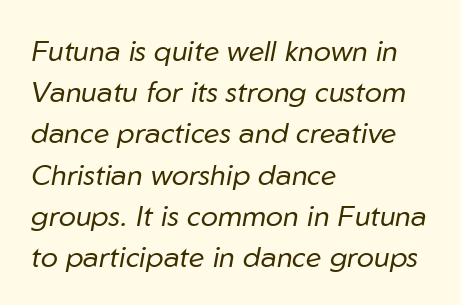
Q: Is the text bold? A: No.
Q: Is the text italic (slanted)? A: Yes, it leans right by about 10 degrees.
Q: Is the text underlined? A: No.
Q: How is the paragraph aligned? A: Left-aligned.
Q: Is the spacing between letters normal or unusually wide? A: Normal.
Q: Is the spacing between lines tight, normal or loose? A: Normal.
Q: Width (condensed, normal, or wide)? A: Normal.
Q: Stroke contrast? A: Low.
Q: x-height? A: Medium.
Q: Monospaced? A: No.
